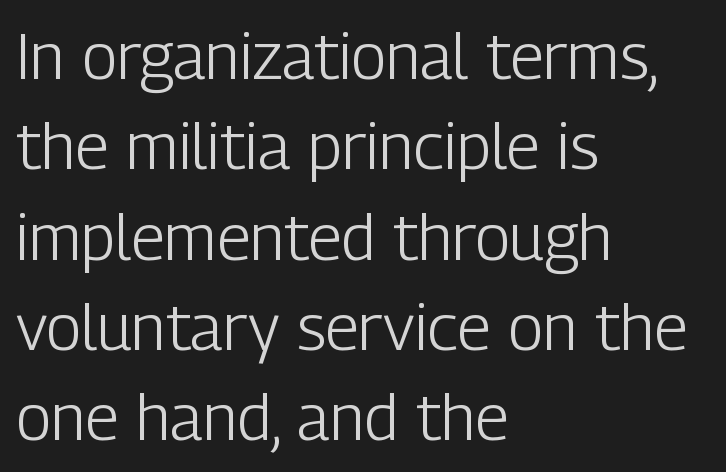
{"serif": "no", "italic": "no", "bold": "no", "weight": "light", "width": "condensed", "stroke_contrast": "low", "x_height": "medium", "monospaced": "no", "underline": "no", "align": "left", "line_spacing": "normal", "line_spacing_ratio": 1.39, "letter_spacing": "normal", "letter_spacing_em": 0.0, "glyph_px": 65}
